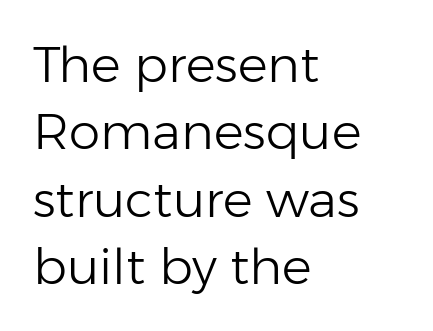
Q: Is the text bold? A: No.
Q: Is the text italic (slanted)? A: No, it is upright.
Q: Is the typeface a serif or a sans-serif typeface? A: Sans-serif.
Q: Is the text underlined? A: No.
Q: How is the paragraph aligned? A: Left-aligned.
Q: Is the spacing between letters normal or unusually wide? A: Normal.
Q: Is the spacing between lines tight, normal or loose? A: Normal.
Q: Width (condensed, normal, or wide)? A: Normal.
Q: Stroke contrast? A: Low.
Q: x-height? A: Medium.
Q: Monospaced? A: No.
